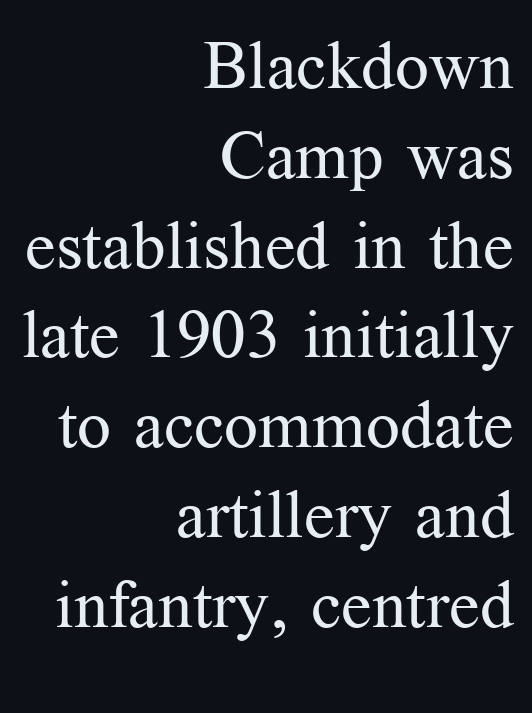
Weight: regular or lighter. The gaps between neighbouring characters are ordinary and unremarkable. Underline: absent. How would I describe the line gaps? Plain and ordinary.
